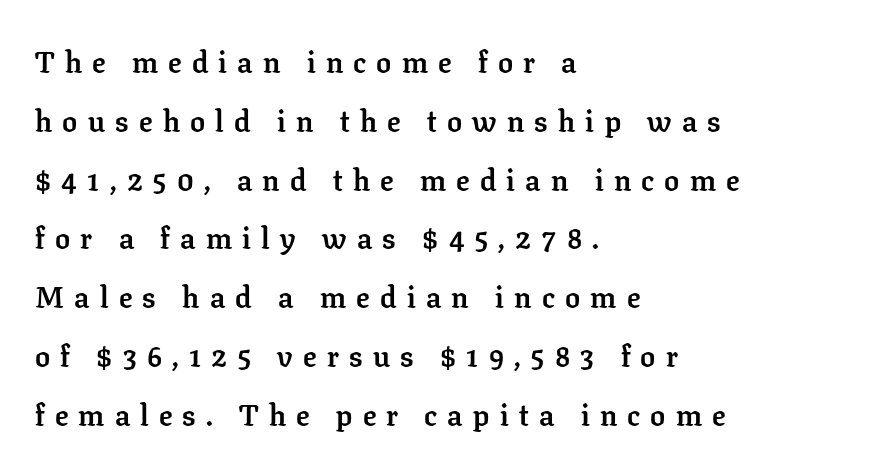
{"serif": "yes", "italic": "no", "bold": "yes", "weight": "semibold", "width": "normal", "stroke_contrast": "low", "x_height": "medium", "monospaced": "no", "underline": "no", "align": "left", "line_spacing": "loose", "line_spacing_ratio": 1.96, "letter_spacing": "wide", "letter_spacing_em": 0.34, "glyph_px": 30}
